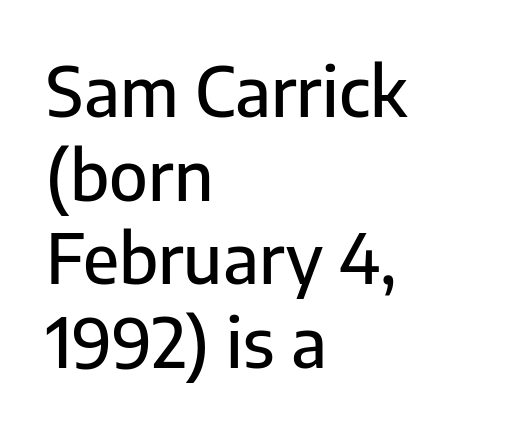
{"serif": "no", "italic": "no", "width": "normal", "stroke_contrast": "low", "x_height": "medium", "monospaced": "no", "underline": "no", "align": "left", "line_spacing_ratio": 1.23, "letter_spacing": "normal", "letter_spacing_em": 0.0, "glyph_px": 68}
